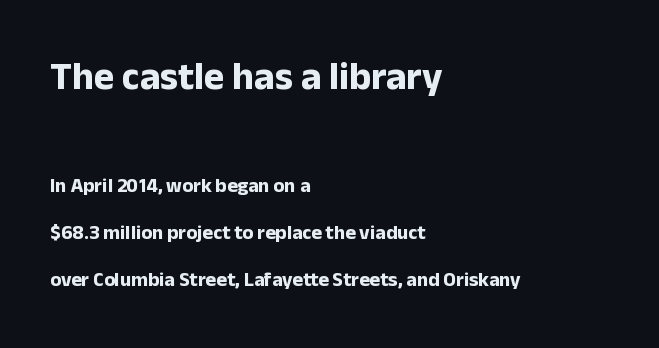
Posture: straight, roman, zero tilt. Thick stems and heavy bowls — unmistakably bold. Visually, the top section dominates because its glyphs are scaled up. Descender tails drop into unmarked territory.
